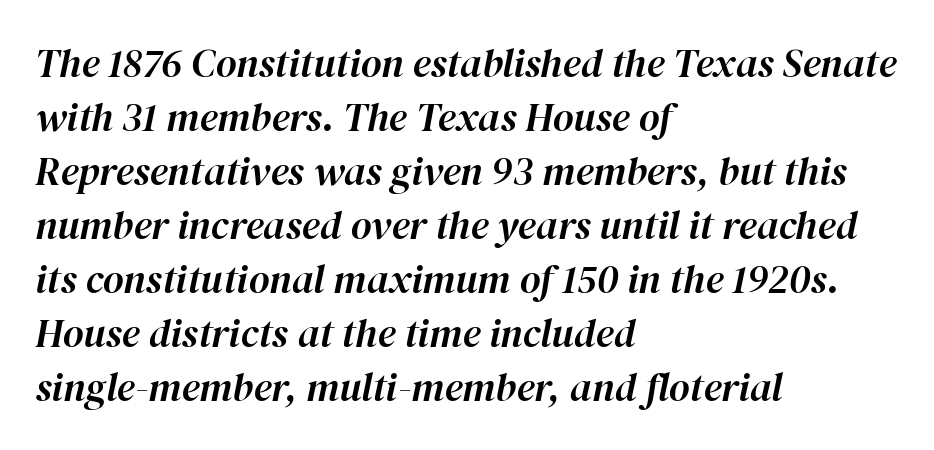
{"italic": "yes", "lean": "right", "slant_degrees": 12, "width": "normal", "stroke_contrast": "high", "x_height": "medium", "monospaced": "no", "underline": "no", "align": "left", "line_spacing": "normal", "line_spacing_ratio": 1.35, "letter_spacing": "normal", "letter_spacing_em": 0.0, "glyph_px": 40}
